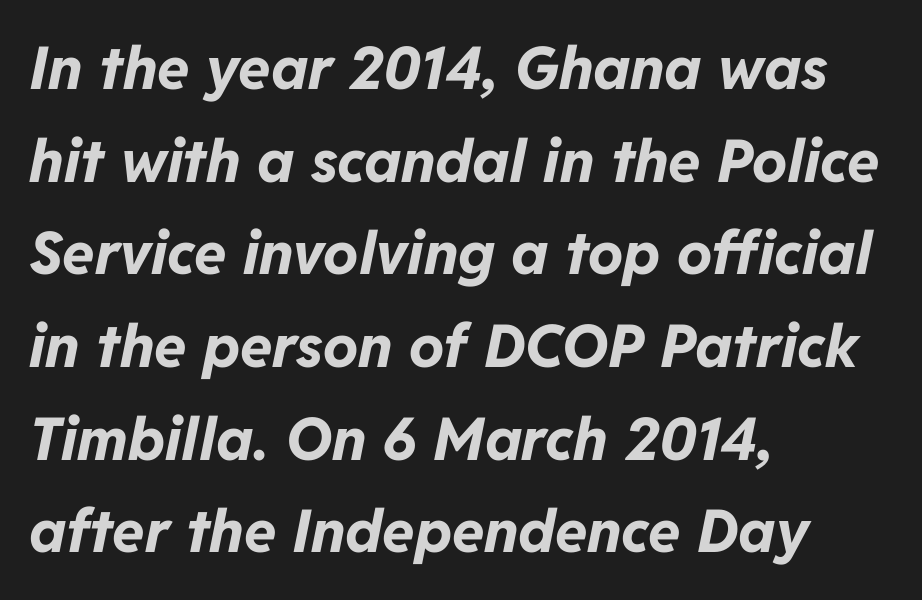
Beneath every word, the page is bare. Pretty heavy lettering here — definitely bold. Character widths vary here, with narrow letters taking less room than wide ones. Line beginnings align vertically; line endings do not. The face used here is rendered with its standard letterfit. Yep, that's italic — everything's leaning.
